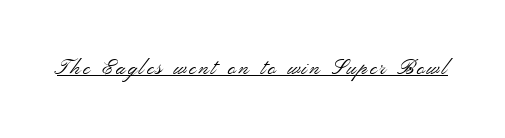
The image shows 21 px text type; set underlined.
